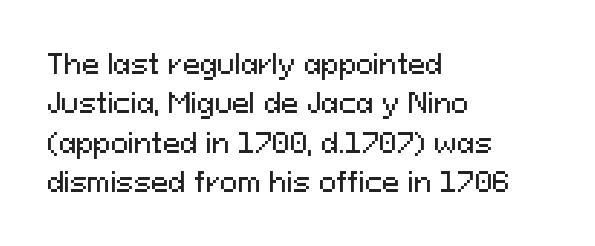
This rendering features lettering with no underline. Every row of glyphs begins at an identical x-position on the left. The leading is moderate, giving the passage an even texture. When letters stand straight like this, we call the style roman or upright.
